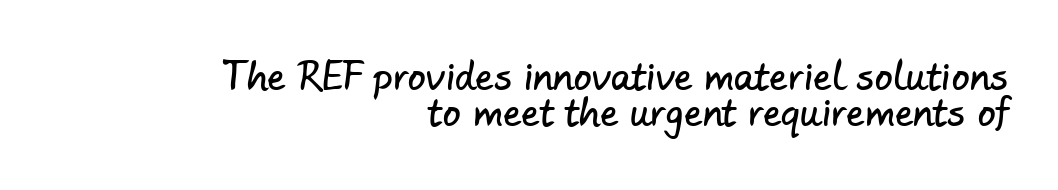
Q: Is the typeface a serif or a sans-serif typeface? A: Sans-serif.
Q: Is the text underlined? A: No.
Q: How is the paragraph aligned? A: Right-aligned.
Q: Is the spacing between letters normal or unusually wide? A: Normal.
Q: Is the spacing between lines tight, normal or loose? A: Tight.
Q: Width (condensed, normal, or wide)? A: Normal.
Q: Stroke contrast? A: Low.
Q: x-height? A: Small.
Q: Monospaced? A: No.
